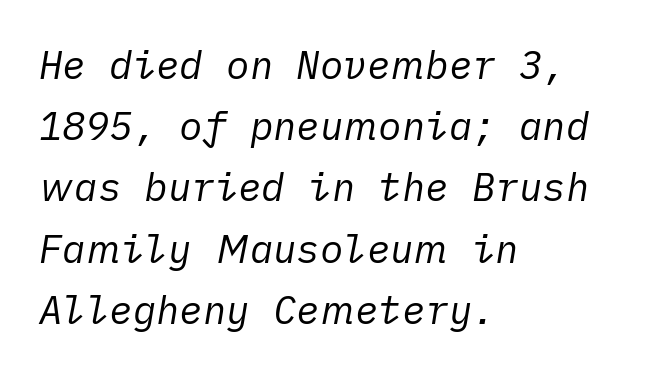
The image shows 39 px regular-weight type, italic (leaning right); set left-aligned, normal line spacing (1.57x), normal letter spacing, not underlined; low stroke contrast and a medium x-height.
